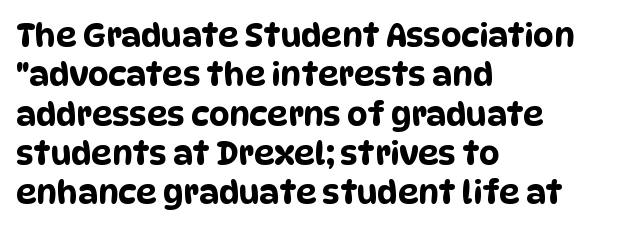
Plain, unruled lines of type. The setting favours the left margin, as ordinary paragraphs usually do. Looks like regular typesetting: each glyph gets only the width it needs. Each word holds together tightly as a unit, with standard inter-letter gaps. Note: no serifs on the glyphs.
